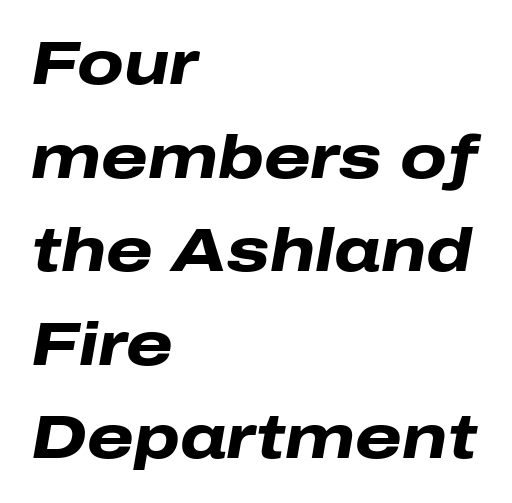
Q: Is the text bold? A: Yes.
Q: Is the text italic (slanted)? A: Yes, it leans right by about 10 degrees.
Q: Is the text underlined? A: No.
Q: How is the paragraph aligned? A: Left-aligned.
Q: Is the spacing between letters normal or unusually wide? A: Normal.
Q: Is the spacing between lines tight, normal or loose? A: Normal.
Q: Width (condensed, normal, or wide)? A: Wide.
Q: Stroke contrast? A: Low.
Q: x-height? A: Medium.
Q: Monospaced? A: No.
